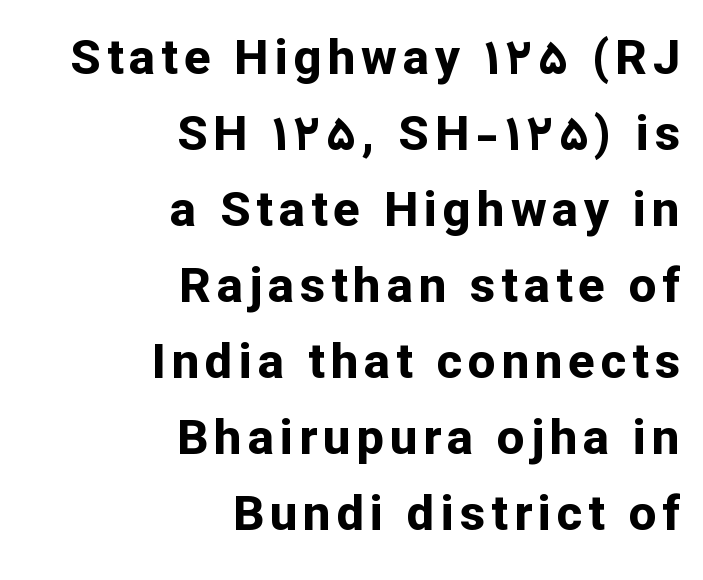
The image shows 49 px bold sans-serif type, upright; set right-aligned, normal line spacing (1.55x), not underlined; low stroke contrast and a medium x-height.
